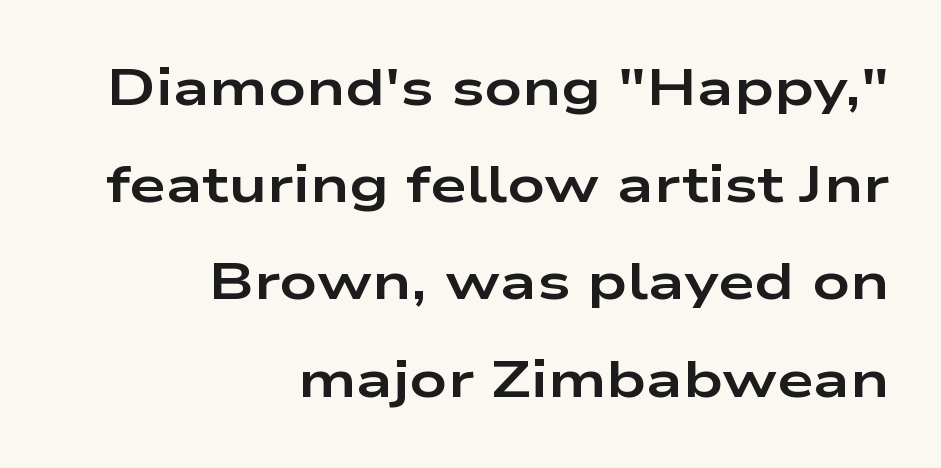
The gap between lines stays unmarked. Varying glyph widths throughout — classic text-font behaviour. You'd pick this weight for a headline — it's a proper bold. Look at the bottom of the vertical strokes: they stop flat, with no serifs. Observe the ordinary spacing: letters are neighbours, not strangers. The compositor pushed each line to the right boundary.
